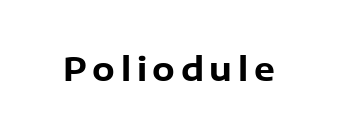
No word sits above an underline. What kind of face is this? One without serifs — a sans. Proportional: the letters do not fall into vertical columns. Tall strokes in this sample are plumb rather than angled. The characters look thick and weighty, a clear bold.
